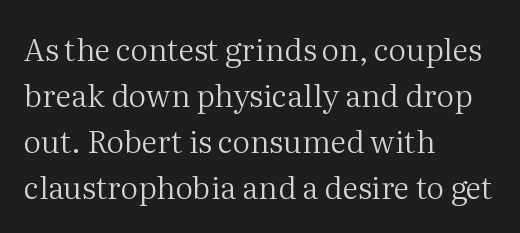
Q: Is the text bold? A: No.
Q: Is the text italic (slanted)? A: No, it is upright.
Q: Is the typeface a serif or a sans-serif typeface? A: Serif.
Q: Is the text underlined? A: No.
Q: How is the paragraph aligned? A: Left-aligned.
Q: Is the spacing between letters normal or unusually wide? A: Normal.
Q: Is the spacing between lines tight, normal or loose? A: Normal.
Q: Width (condensed, normal, or wide)? A: Normal.
Q: Stroke contrast? A: Medium.
Q: x-height? A: Medium.
Q: Monospaced? A: No.
